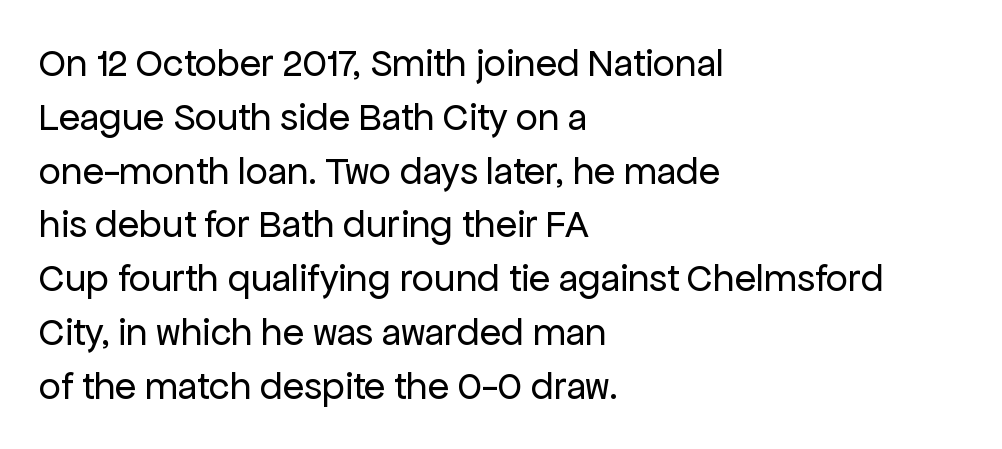
Baseline-to-baseline distance is the conventional proportion of letter height. Every row of glyphs begins at an identical x-position on the left. Nothing sits at the stroke ends, so this counts as sans-serif. The space directly below the letters is spotless. In terms of letterspacing, this is plain default setting.
